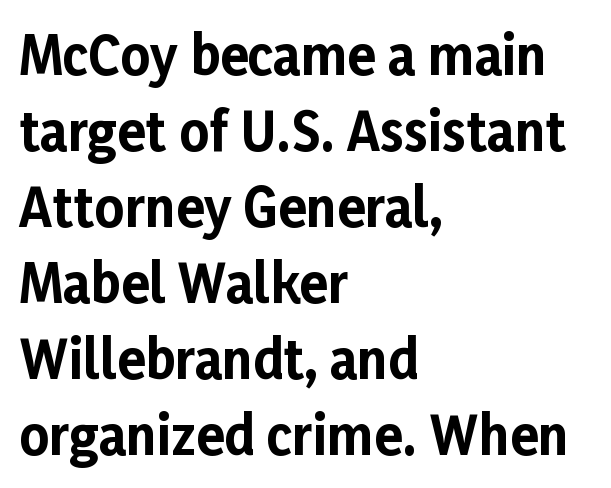
{"serif": "no", "italic": "no", "bold": "yes", "weight": "bold", "width": "normal", "stroke_contrast": "low", "x_height": "medium", "monospaced": "no", "underline": "no", "align": "left", "line_spacing": "normal", "line_spacing_ratio": 1.46, "letter_spacing": "normal", "letter_spacing_em": 0.0, "glyph_px": 52}
